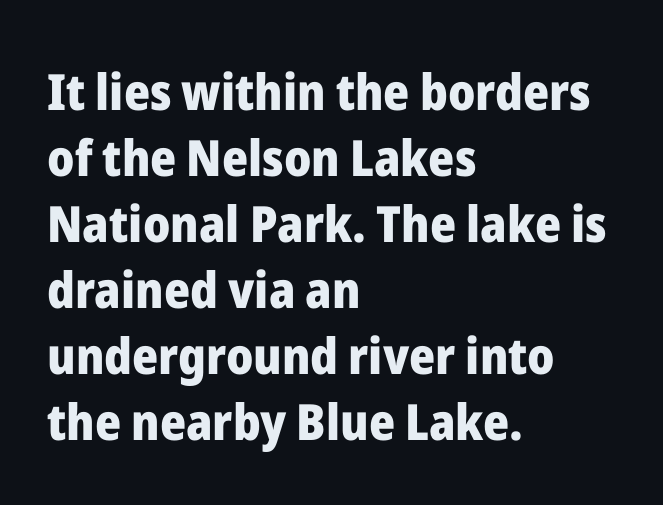
Q: Is the text bold? A: Yes.
Q: Is the text italic (slanted)? A: No, it is upright.
Q: Is the typeface a serif or a sans-serif typeface? A: Sans-serif.
Q: Is the text underlined? A: No.
Q: How is the paragraph aligned? A: Left-aligned.
Q: Is the spacing between letters normal or unusually wide? A: Normal.
Q: Is the spacing between lines tight, normal or loose? A: Normal.
Q: Width (condensed, normal, or wide)? A: Normal.
Q: Stroke contrast? A: Low.
Q: x-height? A: Medium.
Q: Monospaced? A: No.
